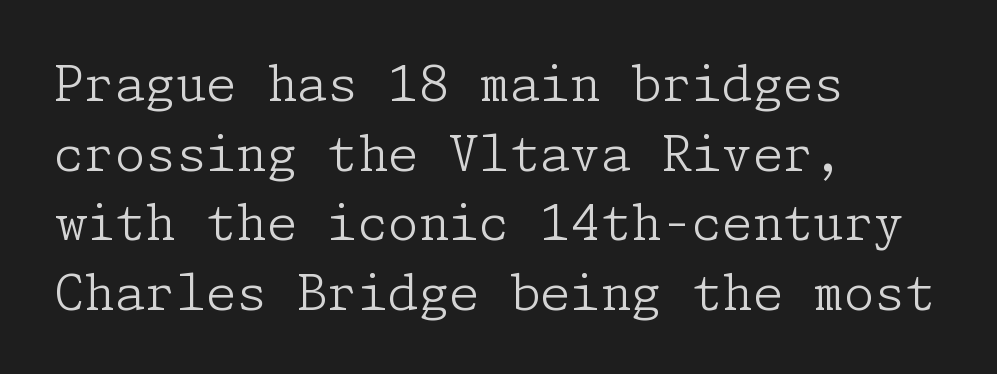
The image shows 49 px light serif type, upright; set left-aligned, normal line spacing (1.42x), normal letter spacing, not underlined; low stroke contrast and a medium x-height.
